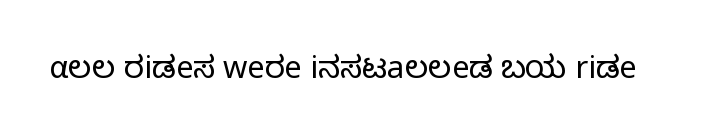
Varying glyph widths throughout — classic text-font behaviour. This sample uses plain, unmodified letter spacing. Nobody drew a line under any word here. Summary of weight: not heavy and not bold.
